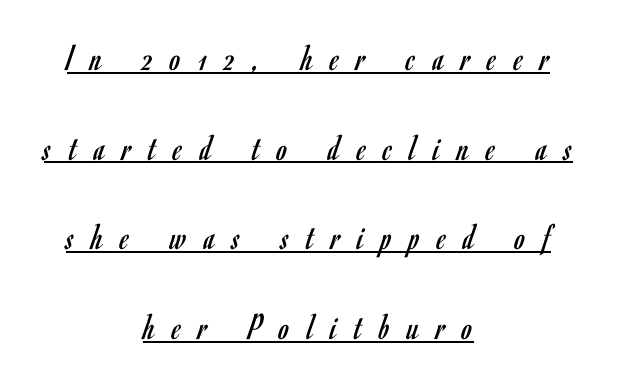
Layout note: lines centered. Honestly, the letter spacing is so wide it's the main thing you notice. Regarding leading, the lines here are spaced well apart. Caption: face not bold, strokes unweighted.
